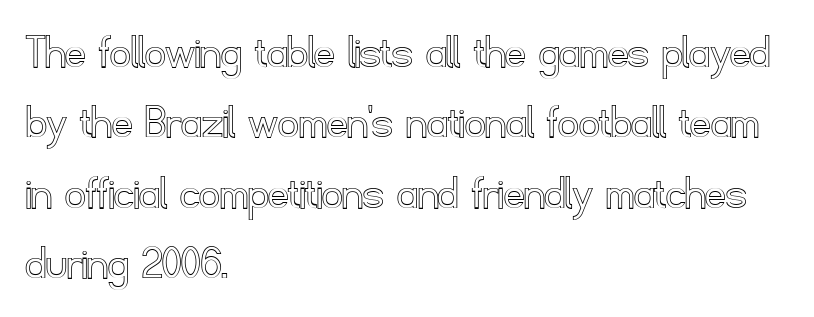
The image shows 50 px text type, upright; set left-aligned, normal line spacing (1.41x), normal letter spacing, not underlined; a small x-height.
